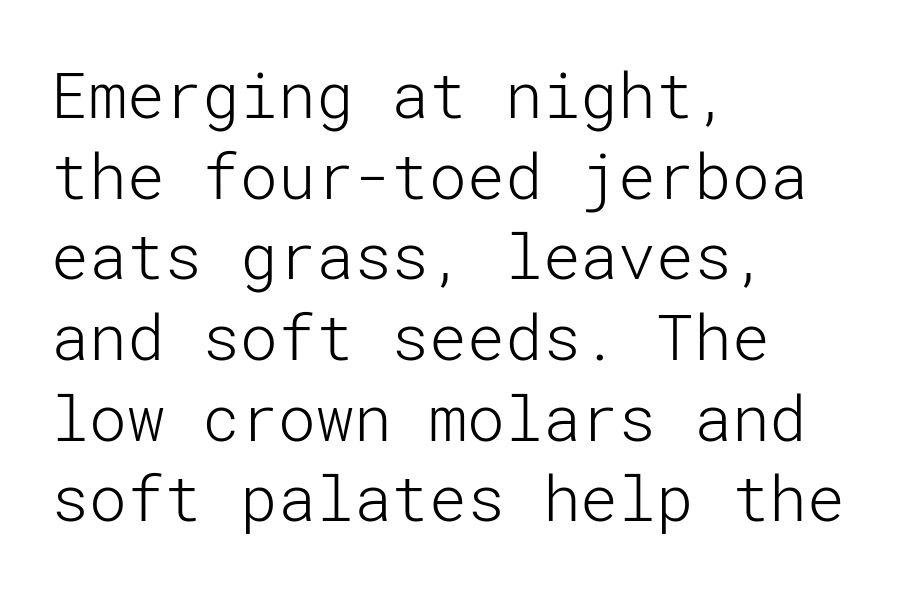
The image shows 63 px light sans-serif type, upright; set left-aligned, normal line spacing (1.28x), normal letter spacing, not underlined; low stroke contrast and a medium x-height.
